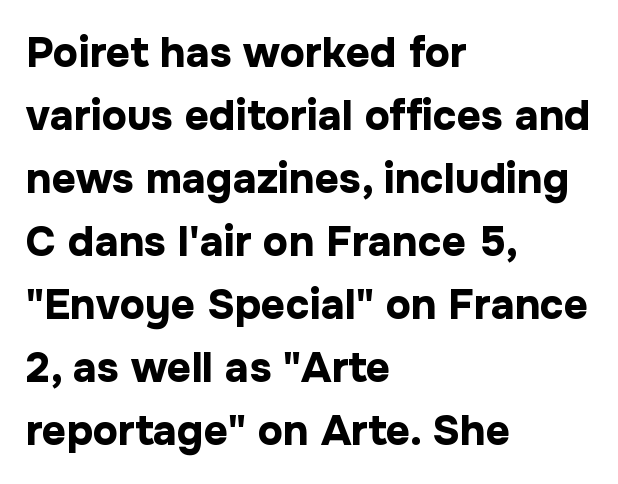
The image shows 42 px bold sans-serif type, upright; set left-aligned, normal line spacing (1.5x), normal letter spacing, not underlined; low stroke contrast and a medium x-height.
